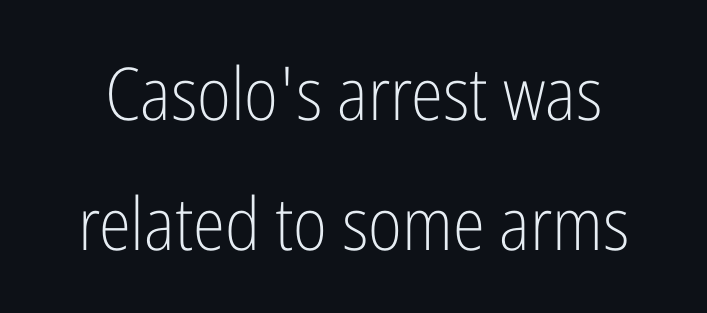
The image shows 73 px light, condensed sans-serif type, upright; set line spacing 1.78x, normal letter spacing, not underlined; low stroke contrast and a medium x-height.
